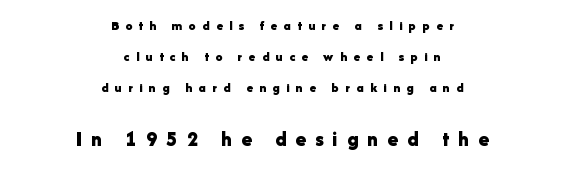
The image shows 21 px bold type, upright; set centered, loose line spacing (2.2x), unusually wide letter spacing (+0.45 em), not underlined; the second (bottom) block is 1.5x larger.
